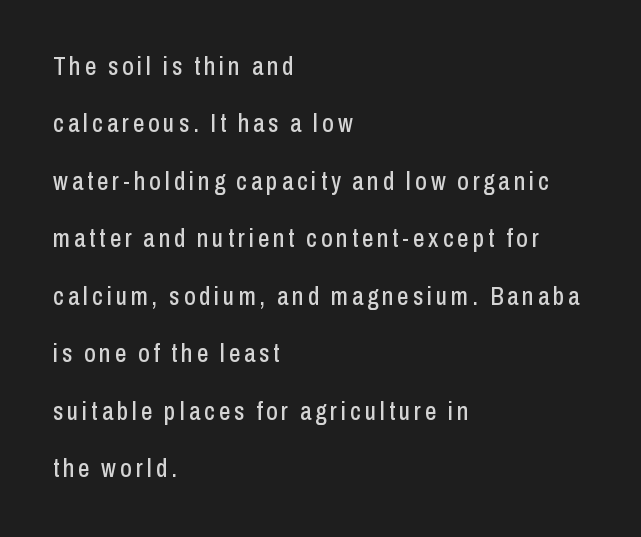
Q: Is the text italic (slanted)? A: No, it is upright.
Q: Is the text underlined? A: No.
Q: How is the paragraph aligned? A: Left-aligned.
Q: Is the spacing between lines tight, normal or loose? A: Loose.
